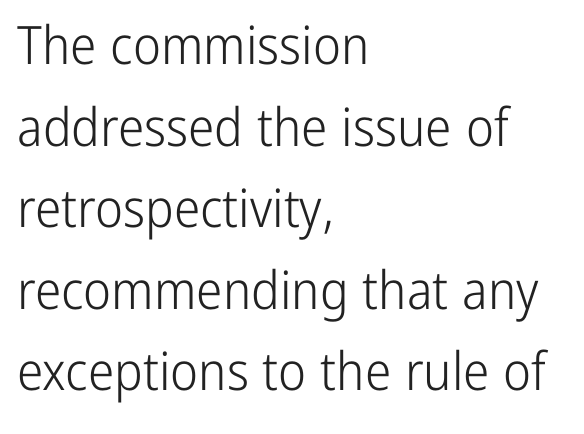
Q: Is the text bold? A: No.
Q: Is the text italic (slanted)? A: No, it is upright.
Q: Is the typeface a serif or a sans-serif typeface? A: Sans-serif.
Q: Is the text underlined? A: No.
Q: How is the paragraph aligned? A: Left-aligned.
Q: Is the spacing between letters normal or unusually wide? A: Normal.
Q: Is the spacing between lines tight, normal or loose? A: Normal.
Q: Width (condensed, normal, or wide)? A: Condensed.
Q: Stroke contrast? A: Low.
Q: x-height? A: Medium.
Q: Monospaced? A: No.
